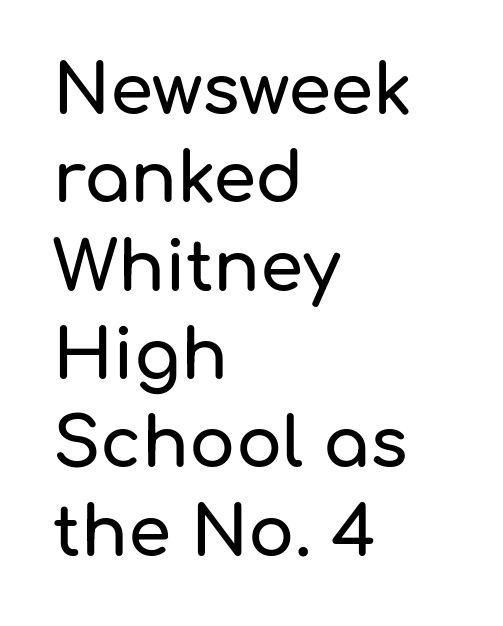
The image shows 69 px sans-serif type, upright; set left-aligned, normal line spacing (1.28x), normal letter spacing, not underlined; low stroke contrast and a medium x-height.
